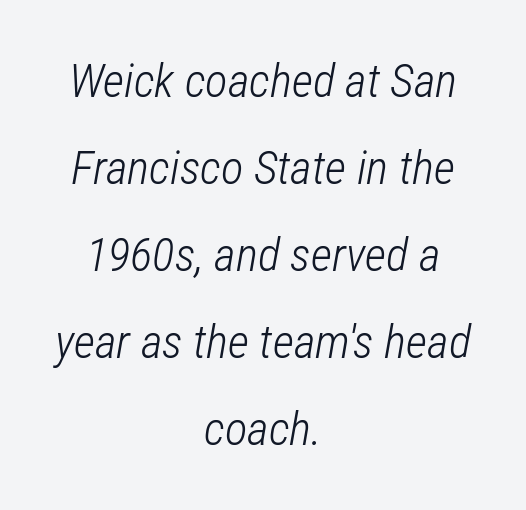
Bold? No — there's no thickening of the strokes. Nobody touched the tracking dial on this one. Emphasis-style slanted type is in use. The setting favours the middle, as headings and verse often do. The string is rendered with underlining switched off. The letters advance in unequal steps, a hallmark of proportional type.
